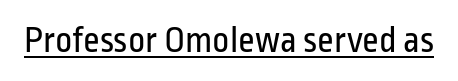
The image shows 37 px regular-weight, condensed sans-serif type, upright; set normal letter spacing, underlined; low stroke contrast and a medium x-height.
